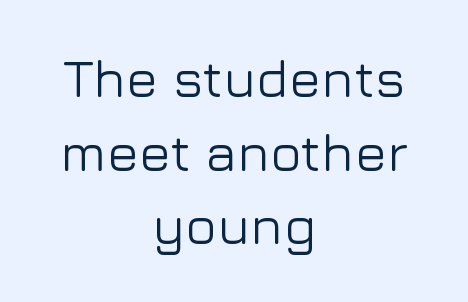
The image shows 53 px sans-serif type, upright; set centered, normal line spacing (1.39x), normal letter spacing, not underlined; low stroke contrast and a medium x-height.
